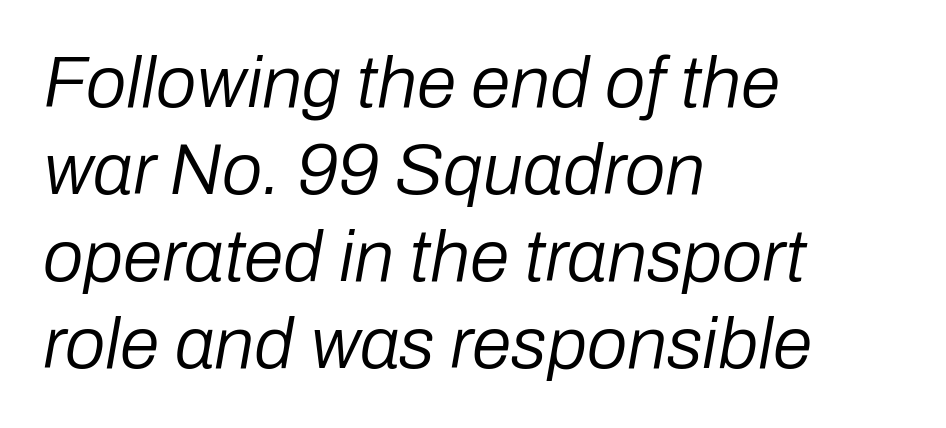
Q: Is the text bold? A: No.
Q: Is the text italic (slanted)? A: Yes, it leans right by about 10 degrees.
Q: Is the text underlined? A: No.
Q: How is the paragraph aligned? A: Left-aligned.
Q: Is the spacing between letters normal or unusually wide? A: Normal.
Q: Width (condensed, normal, or wide)? A: Normal.
Q: Stroke contrast? A: Low.
Q: x-height? A: Medium.
Q: Monospaced? A: No.
